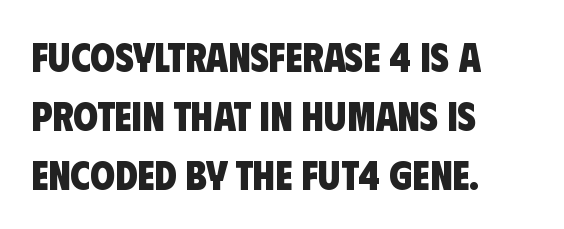
Q: Is the text bold? A: Yes.
Q: Is the typeface a serif or a sans-serif typeface? A: Sans-serif.
Q: Is the text underlined? A: No.
Q: How is the paragraph aligned? A: Left-aligned.
Q: Is the spacing between letters normal or unusually wide? A: Normal.
Q: Is the spacing between lines tight, normal or loose? A: Normal.
Q: Width (condensed, normal, or wide)? A: Condensed.
Q: Stroke contrast? A: Low.
Q: x-height? A: Large.
Q: Monospaced? A: No.
